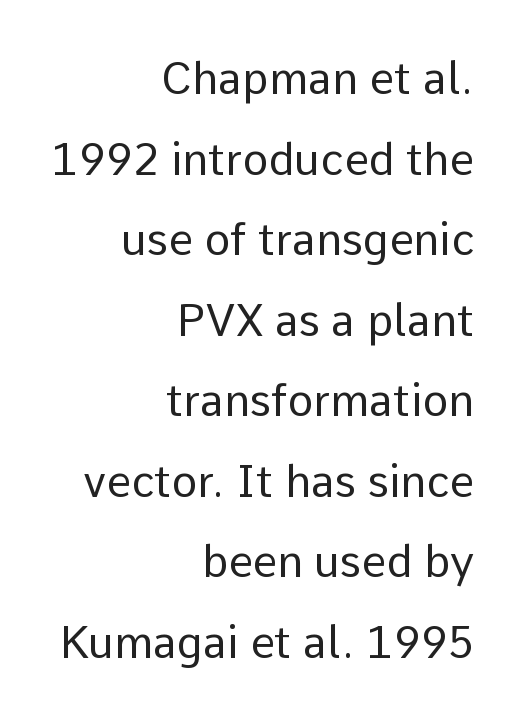
{"serif": "no", "italic": "no", "bold": "no", "weight": "regular", "width": "normal", "stroke_contrast": "low", "x_height": "medium", "monospaced": "no", "underline": "no", "align": "right", "line_spacing_ratio": 1.83, "letter_spacing": "normal", "letter_spacing_em": 0.0, "glyph_px": 44}
